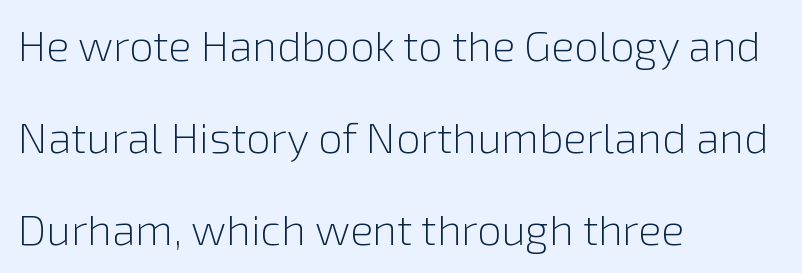
The image shows 43 px light sans-serif type, upright; set left-aligned, loose line spacing (2.14x), normal letter spacing, not underlined; low stroke contrast and a medium x-height.
